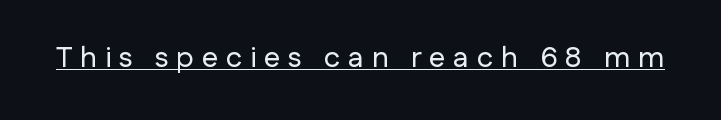
Q: Is the text italic (slanted)? A: No, it is upright.
Q: Is the typeface a serif or a sans-serif typeface? A: Sans-serif.
Q: Is the text underlined? A: Yes.
Q: Is the spacing between letters normal or unusually wide? A: Unusually wide.
Q: Width (condensed, normal, or wide)? A: Normal.
Q: Stroke contrast? A: Low.
Q: x-height? A: Medium.
Q: Monospaced? A: No.
